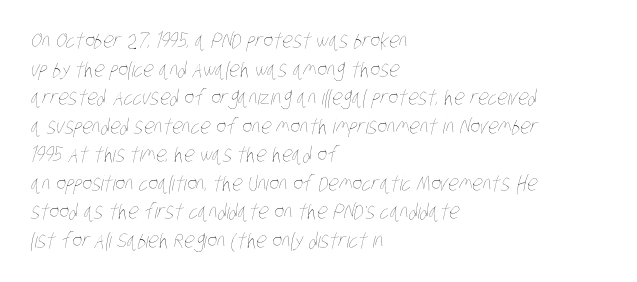
The designer left line spacing at the default. A typesetter would call this zero additional tracking. Nothing heavy about these letters — not bold at all. The passage is arranged the way most books set body copy — flush left.
